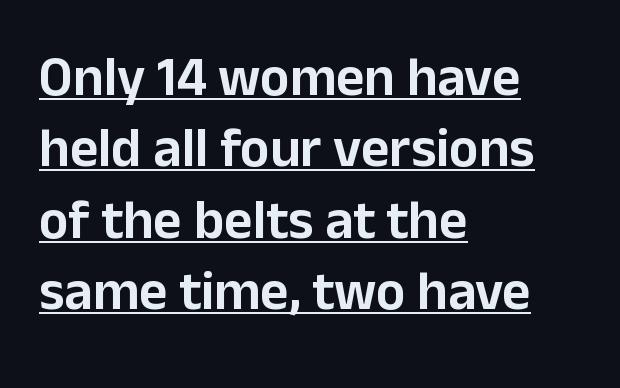
Is the letter spacing exaggerated? No — it looks like the ordinary default. Line starts are locked; line ends wander. Students, observe: this is what conventionally led text looks like. Is this a fixed-width face? No — the glyphs have proportional, varying widths. Each letter's strokes conclude bluntly, with no projecting serifs. Ordinary non-slanted type is in use.
